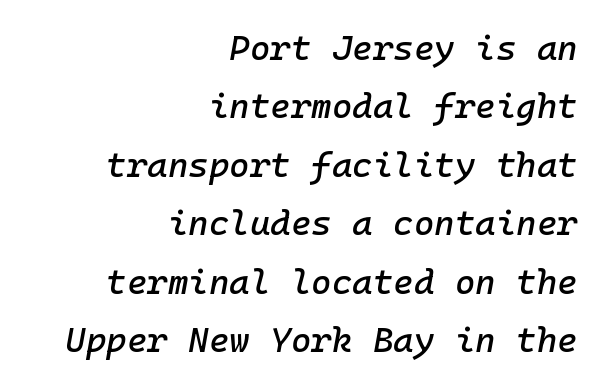
{"italic": "yes", "lean": "right", "slant_degrees": 10, "width": "normal", "stroke_contrast": "low", "x_height": "medium", "underline": "no", "align": "right", "line_spacing": "normal", "line_spacing_ratio": 1.67, "letter_spacing": "normal", "letter_spacing_em": 0.0, "glyph_px": 35}
